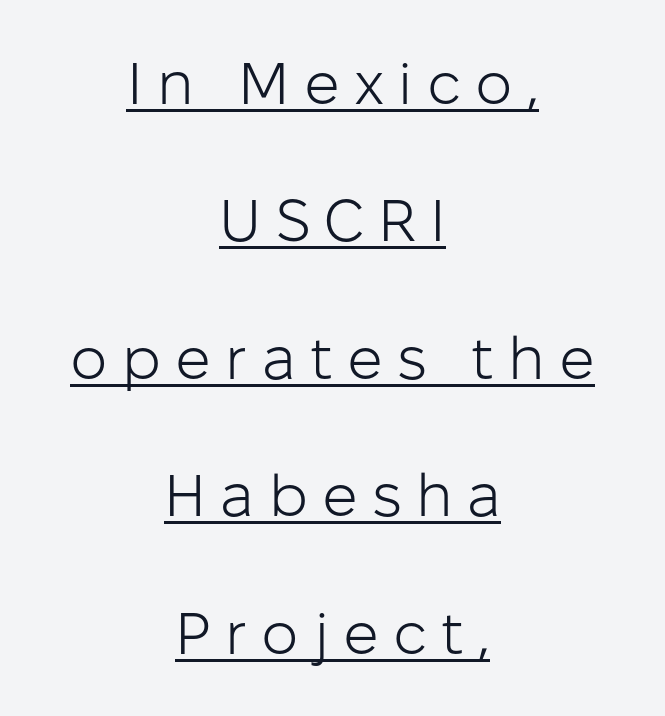
No chunkiness to these letters — they're not bold. Nope, no serifs anywhere on these letters. The setting favours the middle, as headings and verse often do. Every stem runs plumb, perpendicular to the baseline. Characters follow at a spacing far wider than the type designer built in. This block would shrink considerably if given ordinary leading; it's expanded now.
